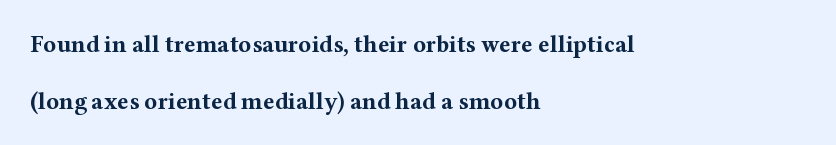
The image shows 24 px bold type, upright; set left-aligned, loose line spacing (2.36x), normal letter spacing, not underlined.
